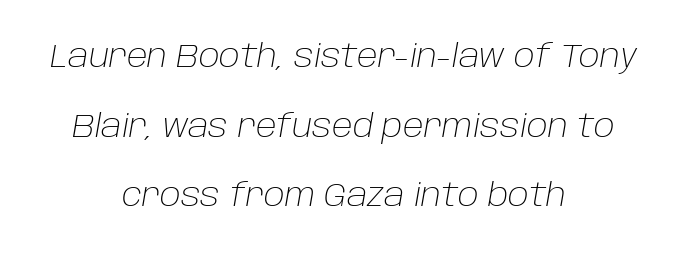
Q: Is the text bold? A: No.
Q: Is the text italic (slanted)? A: Yes, it leans right by about 10 degrees.
Q: Is the text underlined? A: No.
Q: How is the paragraph aligned? A: Centered.
Q: Is the spacing between letters normal or unusually wide? A: Normal.
Q: Is the spacing between lines tight, normal or loose? A: Loose.
Q: Width (condensed, normal, or wide)? A: Normal.
Q: Stroke contrast? A: Low.
Q: x-height? A: Large.
Q: Monospaced? A: No.
